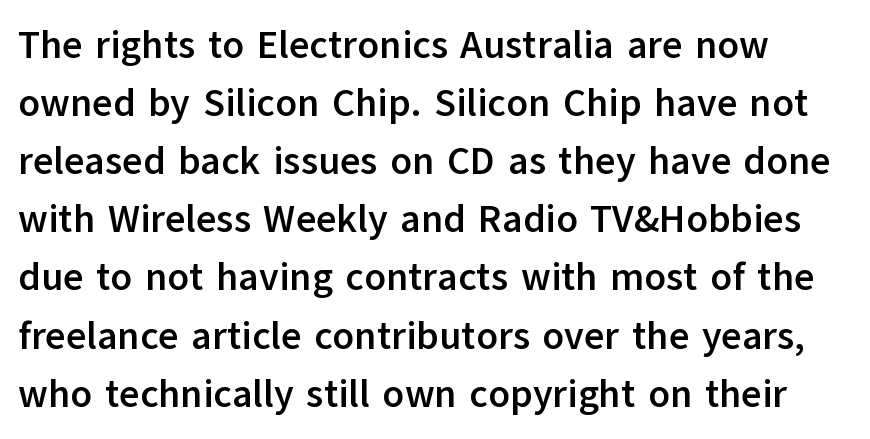
Q: Is the text bold? A: Yes.
Q: Is the text italic (slanted)? A: No, it is upright.
Q: Is the typeface a serif or a sans-serif typeface? A: Sans-serif.
Q: Is the text underlined? A: No.
Q: Is the spacing between letters normal or unusually wide? A: Normal.
Q: Is the spacing between lines tight, normal or loose? A: Normal.
Q: Width (condensed, normal, or wide)? A: Normal.
Q: Stroke contrast? A: Low.
Q: x-height? A: Medium.
Q: Monospaced? A: No.
